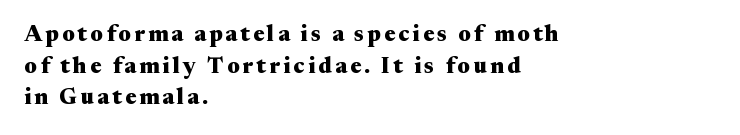
The image shows 22 px bold type, upright; set left-aligned, normal line spacing (1.44x), not underlined.
